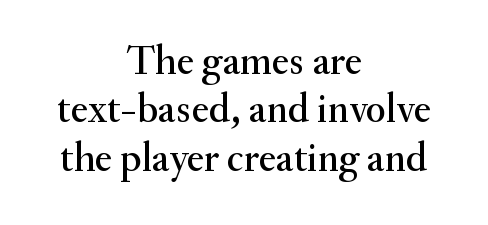
Q: Is the text italic (slanted)? A: No, it is upright.
Q: Is the typeface a serif or a sans-serif typeface? A: Serif.
Q: Is the text underlined? A: No.
Q: How is the paragraph aligned? A: Centered.
Q: Is the spacing between letters normal or unusually wide? A: Normal.
Q: Width (condensed, normal, or wide)? A: Normal.
Q: Stroke contrast? A: Medium.
Q: x-height? A: Small.
Q: Monospaced? A: No.
